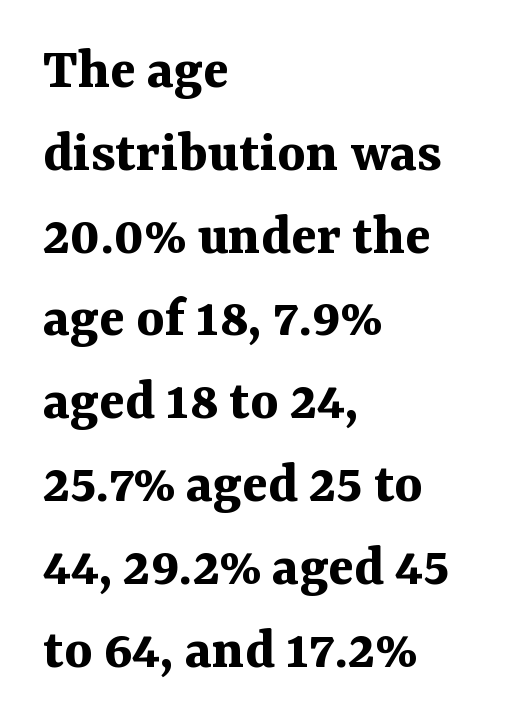
Q: Is the text bold? A: Yes.
Q: Is the text italic (slanted)? A: No, it is upright.
Q: Is the typeface a serif or a sans-serif typeface? A: Serif.
Q: Is the text underlined? A: No.
Q: How is the paragraph aligned? A: Left-aligned.
Q: Is the spacing between letters normal or unusually wide? A: Normal.
Q: Is the spacing between lines tight, normal or loose? A: Normal.
Q: Width (condensed, normal, or wide)? A: Normal.
Q: Stroke contrast? A: Medium.
Q: x-height? A: Medium.
Q: Monospaced? A: No.
